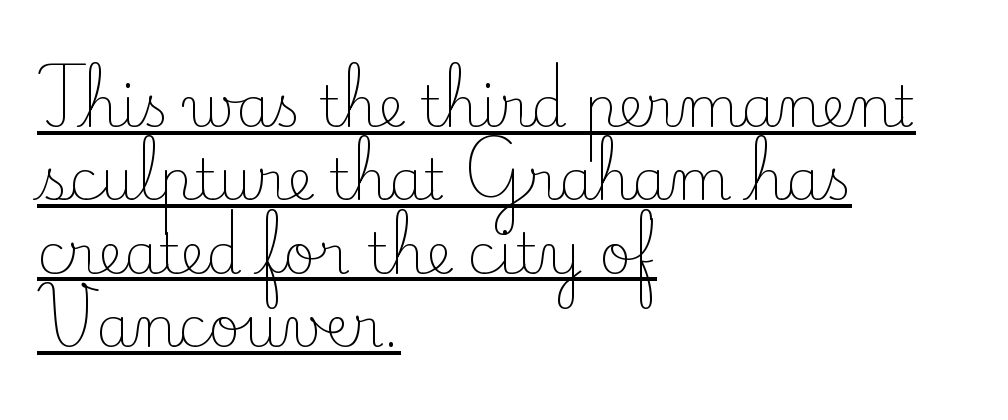
The image shows 56 px light serif type, upright; set left-aligned, normal line spacing (1.31x), normal letter spacing, underlined; low stroke contrast and a small x-height.
